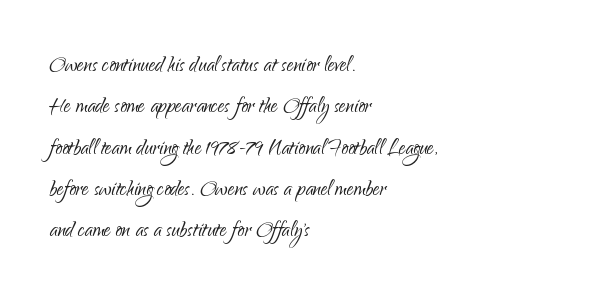
Q: Is the text bold? A: No.
Q: Is the text italic (slanted)? A: Yes.
Q: Is the text underlined? A: No.
Q: How is the paragraph aligned? A: Left-aligned.
Q: Is the spacing between letters normal or unusually wide? A: Normal.
Q: Is the spacing between lines tight, normal or loose? A: Normal.
